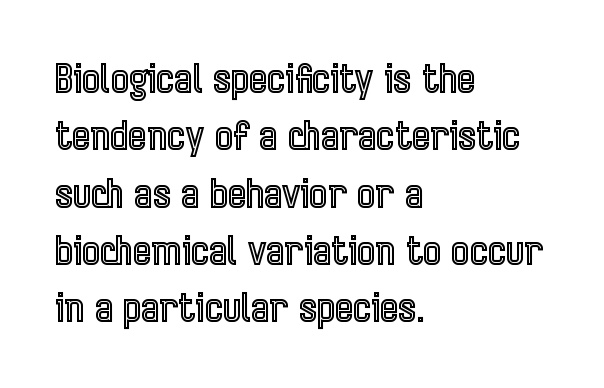
Think of a printed novel: that variable character pitch is what you see here. Quick note: not italic, upright. Every row of glyphs begins at an identical x-position on the left. Compared with typical paragraphs, the rows here are spaced about the same. This sample uses plain, unmodified letter spacing.
